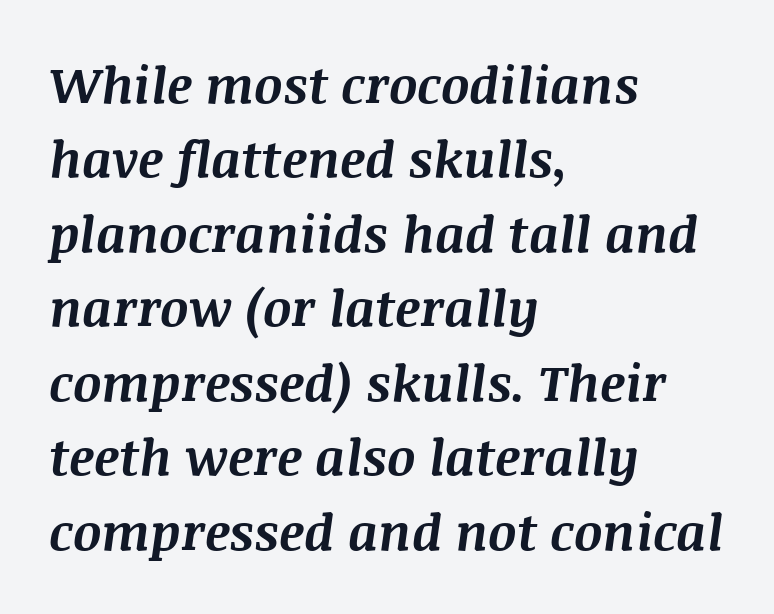
The image shows 50 px bold type, italic (leaning right); set left-aligned, normal line spacing (1.49x), normal letter spacing, not underlined; medium stroke contrast and a large x-height.
